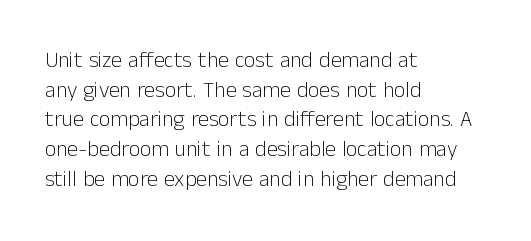
Q: Is the text bold? A: No.
Q: Is the text italic (slanted)? A: No, it is upright.
Q: Is the text underlined? A: No.
Q: How is the paragraph aligned? A: Left-aligned.
Q: Is the spacing between letters normal or unusually wide? A: Normal.
Q: Is the spacing between lines tight, normal or loose? A: Normal.
